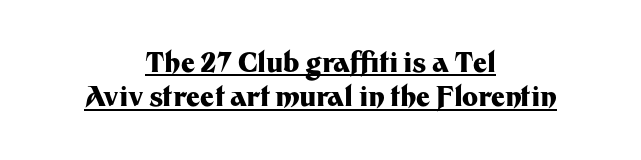
The image shows 27 px bold type, upright; set centered, normal line spacing (1.27x), normal letter spacing, underlined.
